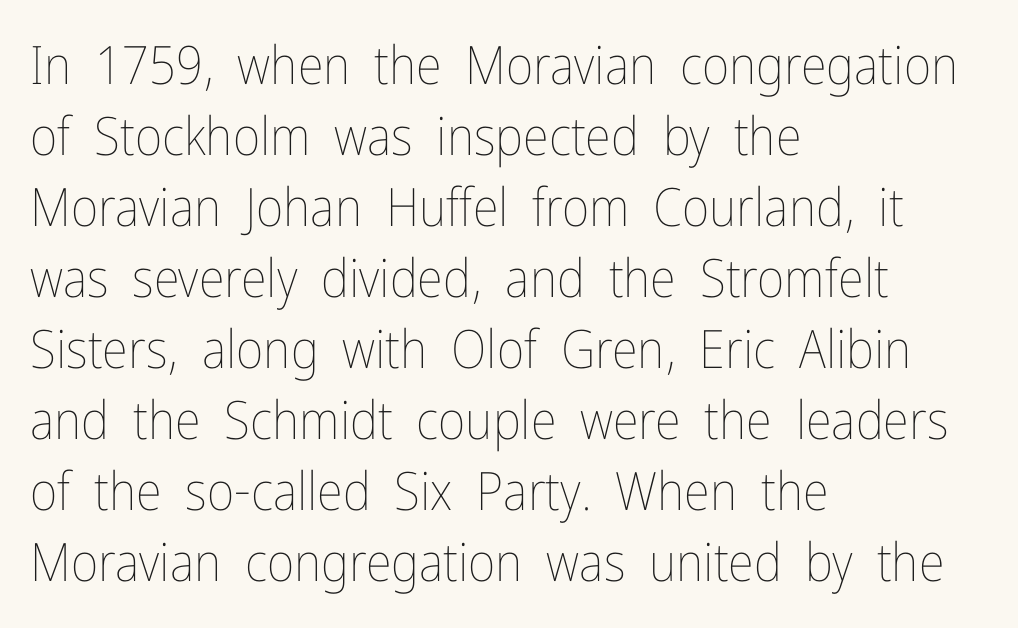
{"italic": "no", "bold": "no", "weight": "thin", "width": "condensed", "stroke_contrast": "low", "x_height": "medium", "monospaced": "no", "underline": "no", "align": "left", "line_spacing": "normal", "line_spacing_ratio": 1.34, "letter_spacing": "normal", "letter_spacing_em": 0.0, "glyph_px": 53}
